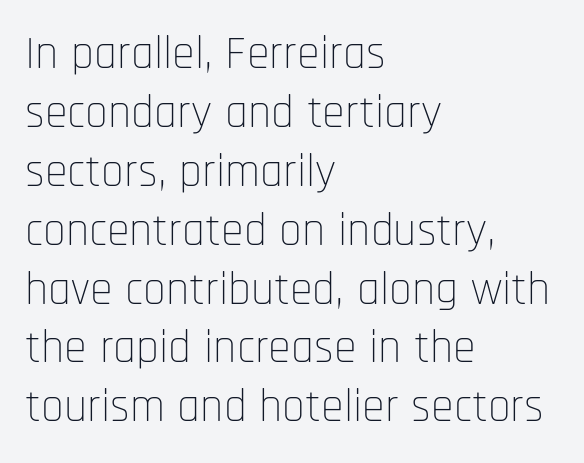
The rendering shows plain stroke endings on the letterforms — a sans-serif design. Caption: face not bold, strokes unweighted. The passage is arranged the way most books set body copy — flush left. Leading matches the norm, producing a regular column. Here the glyphs are tracked normally, forming tight word shapes. The face used here is proportionally spaced, like ordinary book or web type.
